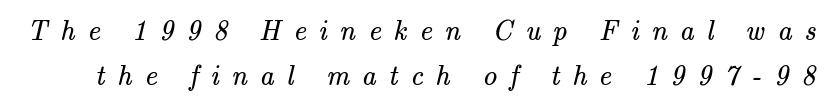
The image shows 28 px regular-weight serif type; set normal line spacing (1.6x), unusually wide letter spacing (+0.45 em), not underlined; medium stroke contrast and a small x-height.
